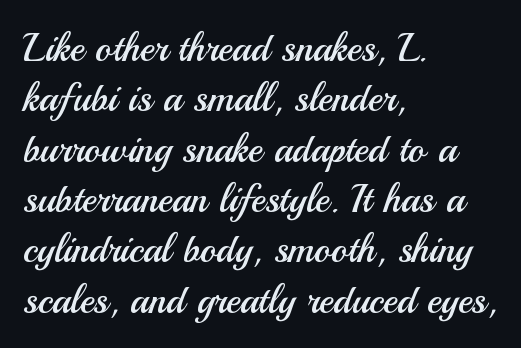
Students, observe: this is what conventionally led text looks like. Stem width sits at or under what a default text font uses. Are there feet on the stems? There aren't — it's a sans. Glance below the letters and you will spot only blank space. Line beginnings align vertically; line endings do not. Honestly, the letter spacing is just normal — you wouldn't notice it.
